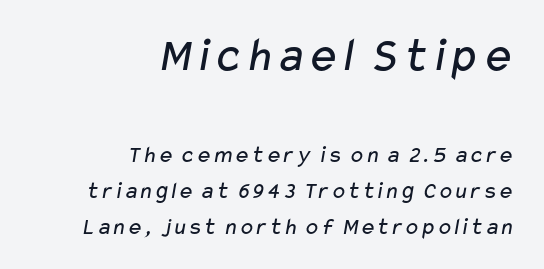
{"serif": "no", "bold": "no", "weight": "regular", "width": "wide", "stroke_contrast": "low", "x_height": "medium", "monospaced": "no", "underline": "no", "align": "right", "line_spacing": "normal", "line_spacing_ratio": 1.49, "letter_spacing": "normal", "letter_spacing_em": 0.0, "larger_block": "first", "size_ratio": 2.04, "glyph_px": 49}
